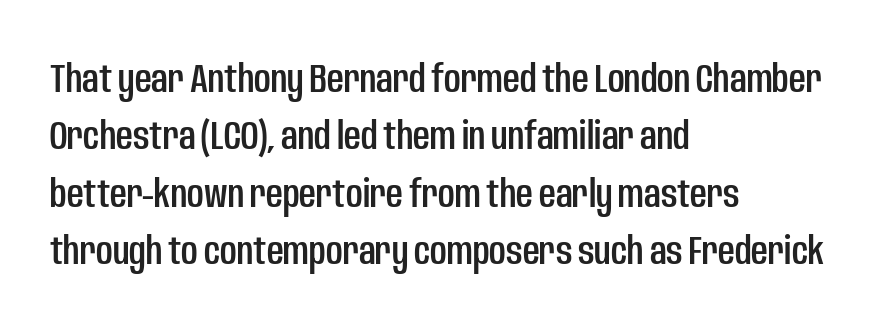
The image shows 41 px condensed sans-serif type, upright; set left-aligned, normal line spacing (1.4x), normal letter spacing, not underlined; low stroke contrast and a large x-height.
